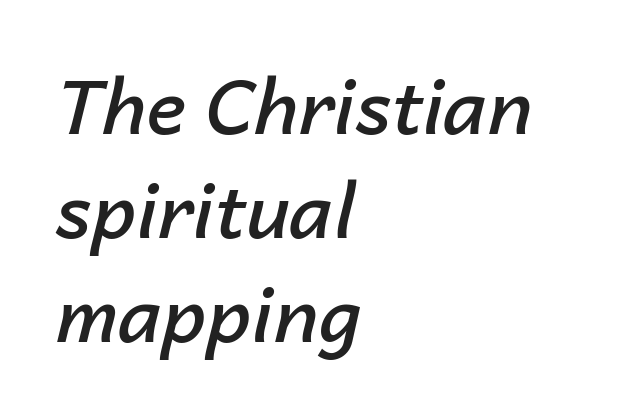
{"italic": "yes", "lean": "right", "slant_degrees": 14, "bold": "semi", "weight": "semibold", "width": "normal", "stroke_contrast": "low", "x_height": "medium", "monospaced": "no", "underline": "no", "align": "left", "line_spacing": "normal", "line_spacing_ratio": 1.39, "letter_spacing": "normal", "letter_spacing_em": 0.0, "glyph_px": 75}
